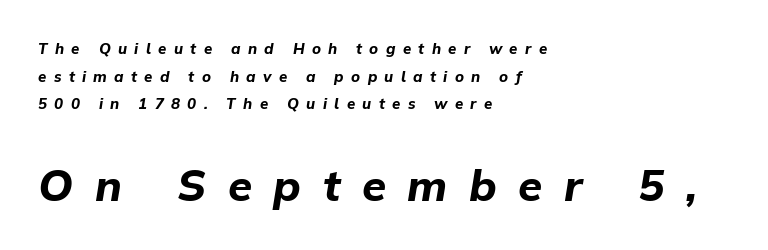
Q: Is the text bold? A: Yes.
Q: Is the text italic (slanted)? A: Yes, it leans right by about 9 degrees.
Q: Is the text underlined? A: No.
Q: How is the paragraph aligned? A: Left-aligned.
Q: Is the spacing between letters normal or unusually wide? A: Unusually wide.
Q: Which block of text is set in a larger size, the first (top) or the second (bottom)? A: The second (bottom) one.
Q: Width (condensed, normal, or wide)? A: Normal.
Q: Stroke contrast? A: Low.
Q: x-height? A: Medium.
Q: Monospaced? A: No.
